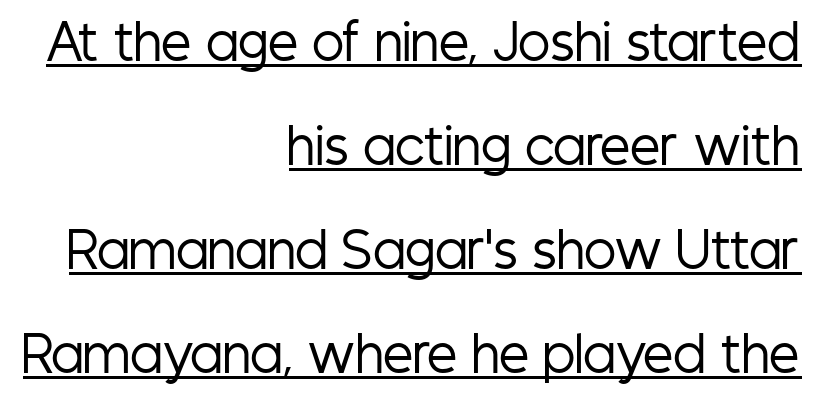
Font category for this specimen: sans-serif. Glyph-to-glyph distance matches everyday printed text. This sample carries an underscore along the baseline area. Looks like regular typesetting: each glyph gets only the width it needs.
